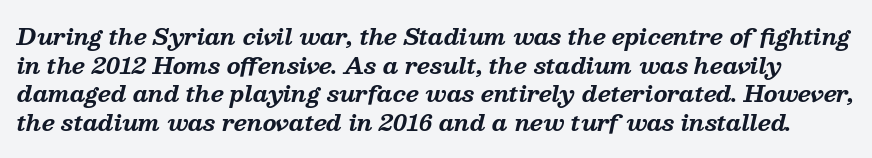
{"italic": "yes", "lean": "right", "slant_degrees": 13, "bold": "yes", "underline": "no", "line_spacing": "normal", "line_spacing_ratio": 1.3, "letter_spacing": "normal", "letter_spacing_em": 0.0, "glyph_px": 22}
